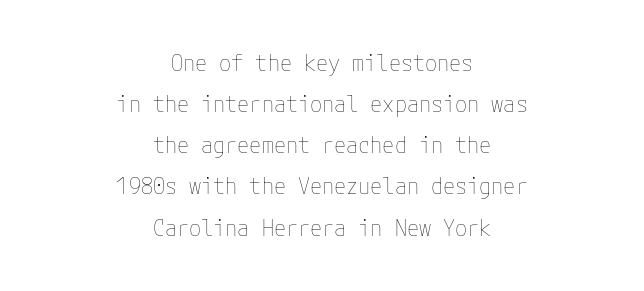
{"italic": "no", "bold": "no", "underline": "no", "align": "center", "line_spacing_ratio": 1.87, "letter_spacing": "normal", "letter_spacing_em": 0.0, "glyph_px": 22}
